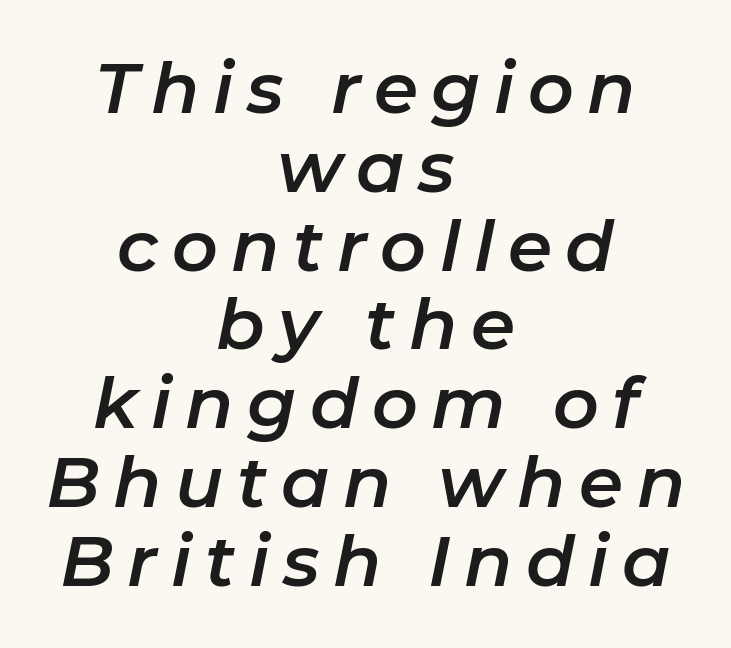
The image shows 71 px text type, italic (leaning right); set centered, tight line spacing (1.11x), not underlined; low stroke contrast and a medium x-height.
